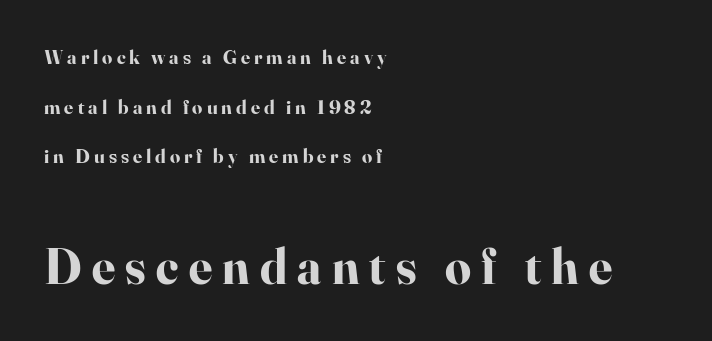
The image shows 51 px bold serif type, upright; set left-aligned, loose line spacing (2.48x), unusually wide letter spacing (+0.2 em), not underlined; the second (bottom) block is 2.55x larger; high stroke contrast and a small x-height.
